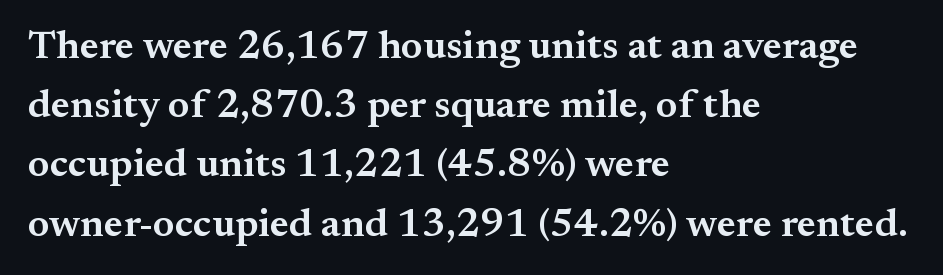
Q: Is the text bold? A: Semi-bold.
Q: Is the text italic (slanted)? A: No, it is upright.
Q: Is the typeface a serif or a sans-serif typeface? A: Serif.
Q: Is the text underlined? A: No.
Q: How is the paragraph aligned? A: Left-aligned.
Q: Is the spacing between letters normal or unusually wide? A: Normal.
Q: Is the spacing between lines tight, normal or loose? A: Normal.
Q: Width (condensed, normal, or wide)? A: Normal.
Q: Stroke contrast? A: Medium.
Q: x-height? A: Small.
Q: Monospaced? A: No.
